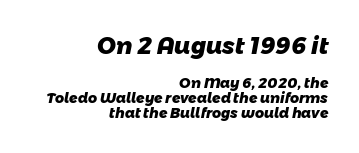
The image shows 23 px bold type; set right-aligned, tight line spacing (1.07x), normal letter spacing, not underlined; the first (top) block is 1.64x larger.
